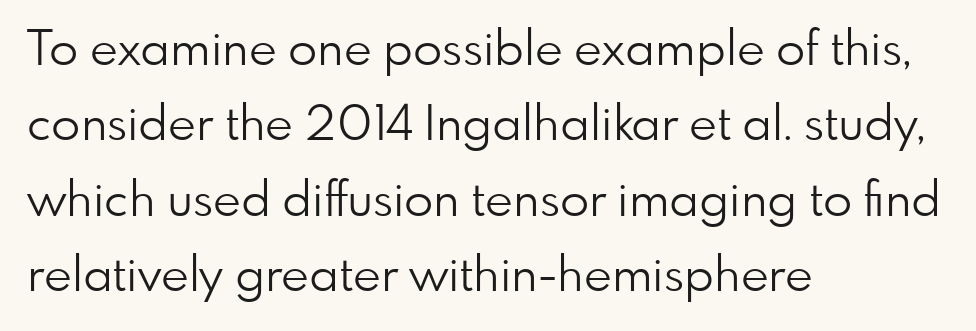
{"serif": "no", "italic": "no", "bold": "no", "weight": "light", "width": "normal", "stroke_contrast": "low", "x_height": "small", "monospaced": "no", "underline": "no", "align": "left", "line_spacing": "normal", "line_spacing_ratio": 1.57, "letter_spacing": "normal", "letter_spacing_em": 0.0, "glyph_px": 48}
